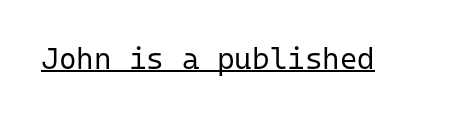
Q: Is the text bold? A: No.
Q: Is the text italic (slanted)? A: No, it is upright.
Q: Is the typeface a serif or a sans-serif typeface? A: Sans-serif.
Q: Is the text underlined? A: Yes.
Q: Is the spacing between letters normal or unusually wide? A: Normal.
Q: Width (condensed, normal, or wide)? A: Normal.
Q: Stroke contrast? A: Low.
Q: x-height? A: Medium.
Q: Monospaced? A: Yes.
